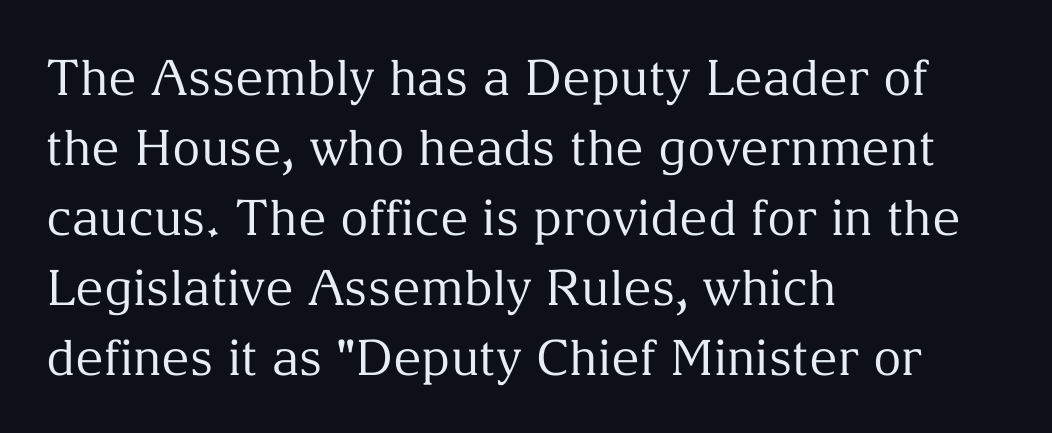
The image shows 49 px regular-weight serif type, upright; set left-aligned, normal line spacing (1.43x), normal letter spacing, not underlined; medium stroke contrast and a medium x-height.
